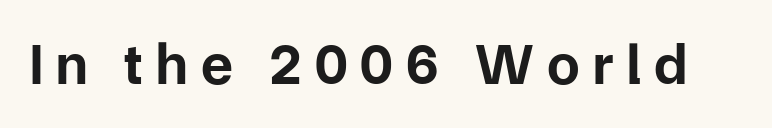
No word sits above an underline. The letters advance in unequal steps, a hallmark of proportional type. The rendering shows plain stroke endings on the letterforms — a sans-serif design. The characters look thick and weighty, a clear bold.
